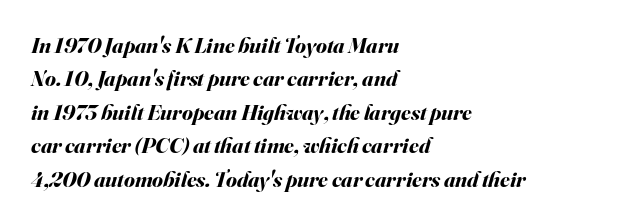
{"italic": "yes", "lean": "right", "slant_degrees": 16, "bold": "yes", "underline": "no", "align": "left", "line_spacing": "normal", "line_spacing_ratio": 1.52, "letter_spacing": "normal", "letter_spacing_em": 0.0, "glyph_px": 22}
